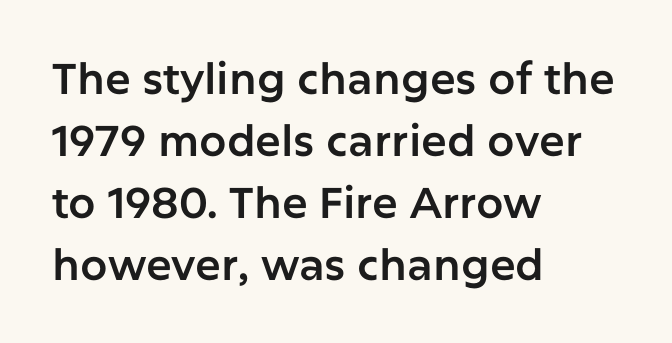
Students, observe: this is what conventionally led text looks like. Font category for this specimen: sans-serif. You can tell it's not italic because the verticals are truly vertical. The type is set solid horizontally, with unmodified tracking. The letters advance in unequal steps, a hallmark of proportional type. The zone under the glyphs is completely vacant.
